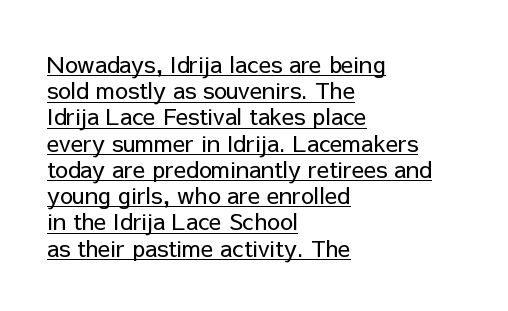
The image shows 23 px text type, upright; set left-aligned, tight line spacing (1.14x), normal letter spacing, underlined.
